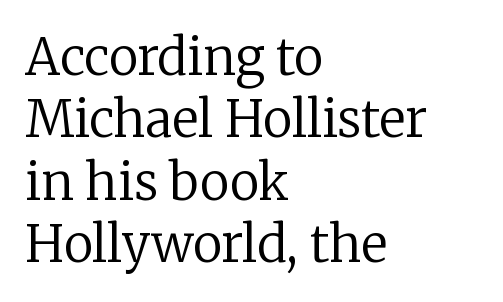
{"serif": "yes", "italic": "no", "bold": "no", "weight": "regular", "width": "normal", "stroke_contrast": "low", "x_height": "medium", "monospaced": "no", "underline": "no", "align": "left", "line_spacing": "normal", "line_spacing_ratio": 1.25, "letter_spacing": "normal", "letter_spacing_em": 0.0, "glyph_px": 50}
